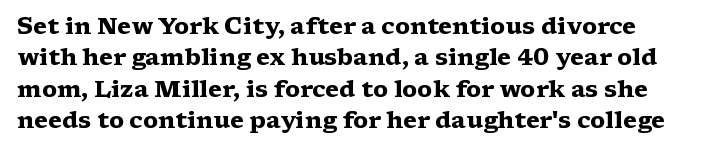
The image shows 23 px bold type, upright; set normal line spacing (1.36x), normal letter spacing, not underlined.
